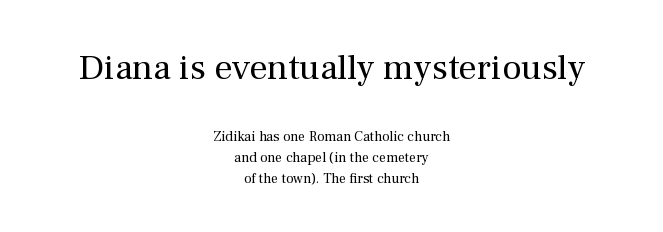
Q: Is the text bold? A: No.
Q: Is the text italic (slanted)? A: No, it is upright.
Q: Is the typeface a serif or a sans-serif typeface? A: Serif.
Q: Is the text underlined? A: No.
Q: How is the paragraph aligned? A: Centered.
Q: Is the spacing between letters normal or unusually wide? A: Normal.
Q: Is the spacing between lines tight, normal or loose? A: Normal.
Q: Which block of text is set in a larger size, the first (top) or the second (bottom)? A: The first (top) one.
Q: Width (condensed, normal, or wide)? A: Normal.
Q: Stroke contrast? A: Medium.
Q: x-height? A: Medium.
Q: Monospaced? A: No.
